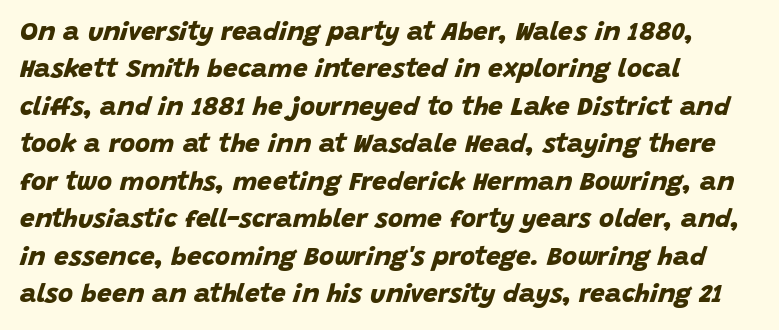
{"bold": "yes", "underline": "no", "align": "left", "line_spacing": "normal", "line_spacing_ratio": 1.44, "letter_spacing": "normal", "letter_spacing_em": 0.0, "glyph_px": 26}
